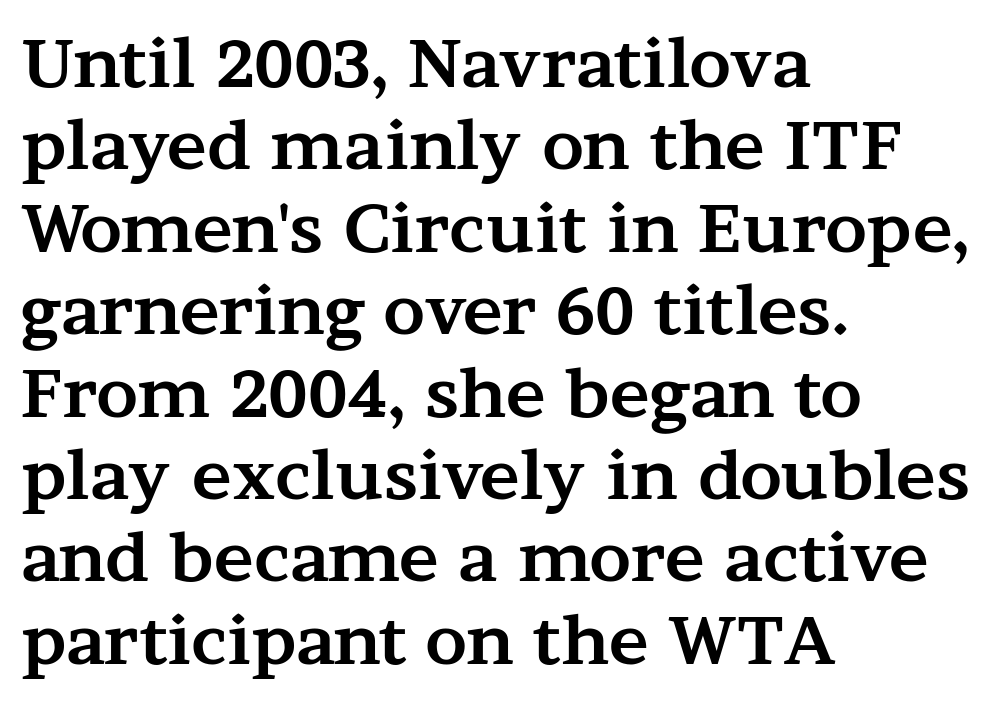
The image shows 67 px bold, wide serif type, upright; set left-aligned, line spacing 1.23x, normal letter spacing, not underlined; medium stroke contrast and a medium x-height.
